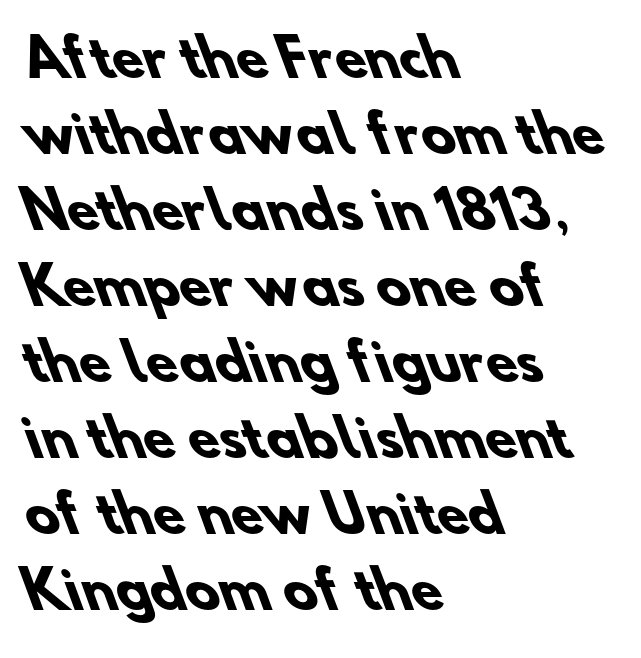
Underline: absent. Glyph-to-glyph distance matches everyday printed text. The type family on display is of the sans-serif kind. Successive baselines arrive at the customary interval.
